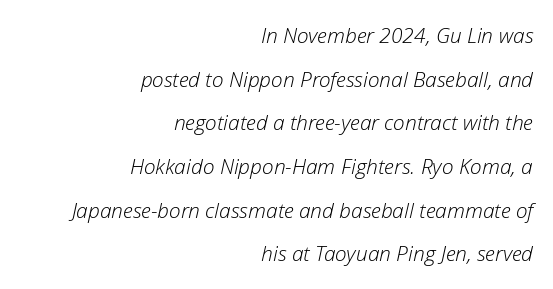
The space directly below the letters is spotless. The lines are quadded right. Does the lettering tilt? It does — this is italic. No extra tracking has been applied to these lines.
